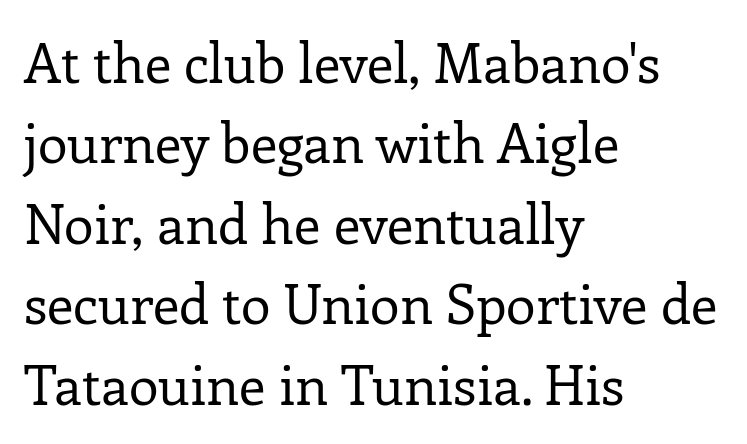
Q: Is the text bold? A: No.
Q: Is the text italic (slanted)? A: No, it is upright.
Q: Is the typeface a serif or a sans-serif typeface? A: Serif.
Q: Is the text underlined? A: No.
Q: How is the paragraph aligned? A: Left-aligned.
Q: Is the spacing between letters normal or unusually wide? A: Normal.
Q: Is the spacing between lines tight, normal or loose? A: Normal.
Q: Width (condensed, normal, or wide)? A: Normal.
Q: Stroke contrast? A: Low.
Q: x-height? A: Medium.
Q: Monospaced? A: No.
